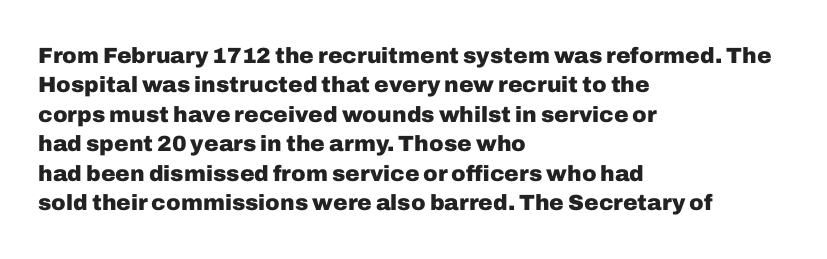
The vertical gap from one line to the next is medium. The rendering uses a bold face; every stroke is thick and dark. When letters stand straight like this, we call the style roman or upright. A typesetter would call this zero additional tracking.
